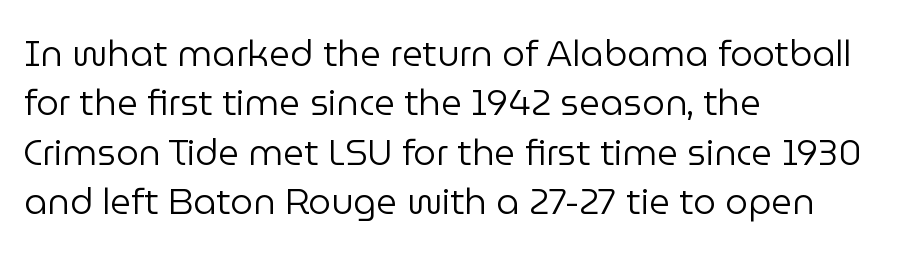
Summary of weight: not heavy and not bold. The passage shown has conventional tracking throughout. Short and long lines alike share a common starting point at left. Type style note: lacks serifs. The rendering uses natural spacing where letterforms have individual widths. The typography opts for an upright posture over an oblique one.
